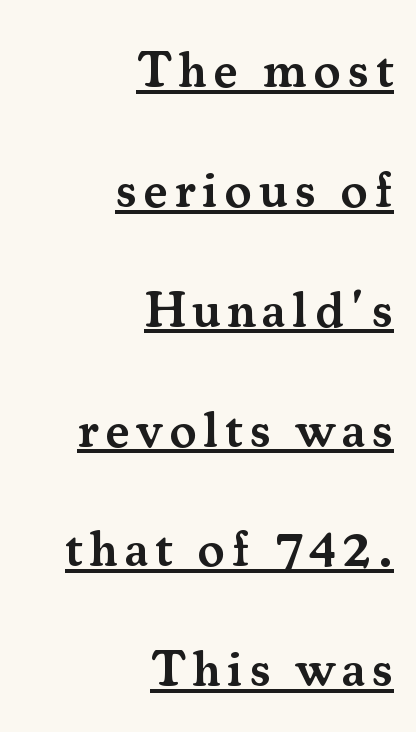
Small tapered or slab feet sit at the stroke ends, so this counts as serif. The letters advance in unequal steps, a hallmark of proportional type. Upright lettering throughout. The line-height multiplier appears high, well above default. The glyphs are accompanied by a horizontal stroke just below them.
